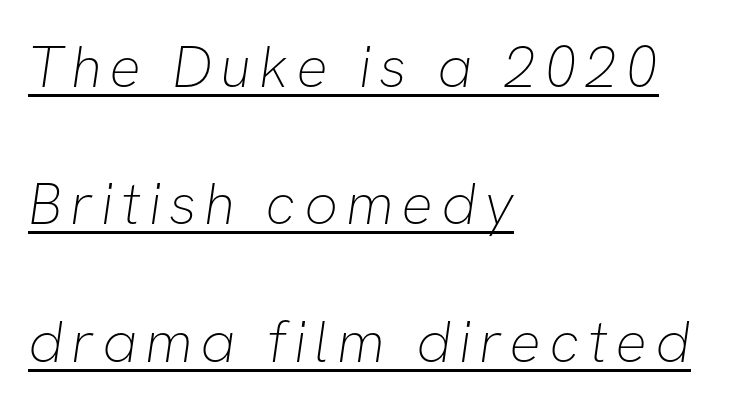
Q: Is the text bold? A: No.
Q: Is the typeface a serif or a sans-serif typeface? A: Sans-serif.
Q: Is the text underlined? A: Yes.
Q: How is the paragraph aligned? A: Left-aligned.
Q: Is the spacing between lines tight, normal or loose? A: Loose.
Q: Width (condensed, normal, or wide)? A: Normal.
Q: Stroke contrast? A: Low.
Q: x-height? A: Medium.
Q: Monospaced? A: No.
